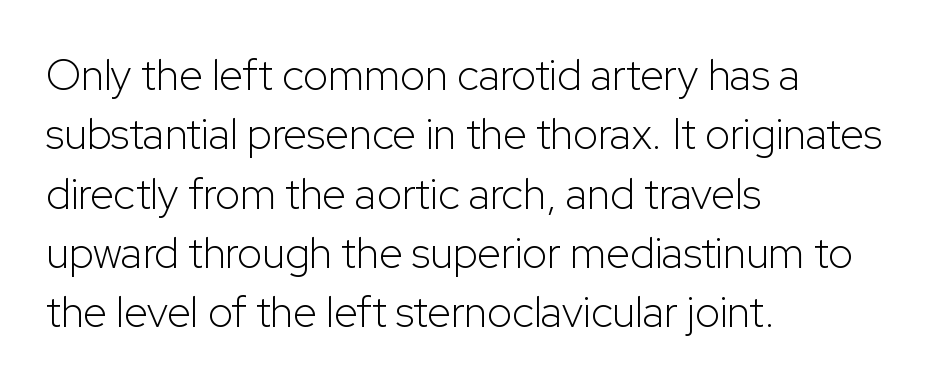
Compared with a centered layout, this one pins lines to the left instead. Baseline-to-baseline distance is the conventional proportion of letter height. Look at the tracking — it's just the regular setting, nothing added. Serifs: no, the terminals of the letterforms are clean.
